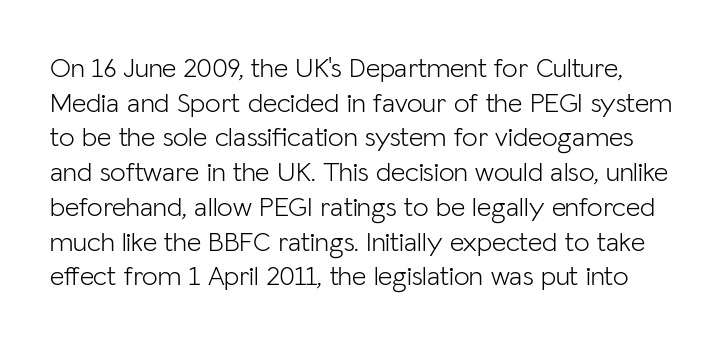
Observe the ordinary spacing: letters are neighbours, not strangers. These lines are composed in type without serifs. The space beneath each line is pristine and unruled. The typesetting does not lean heavy: it is not bold.
